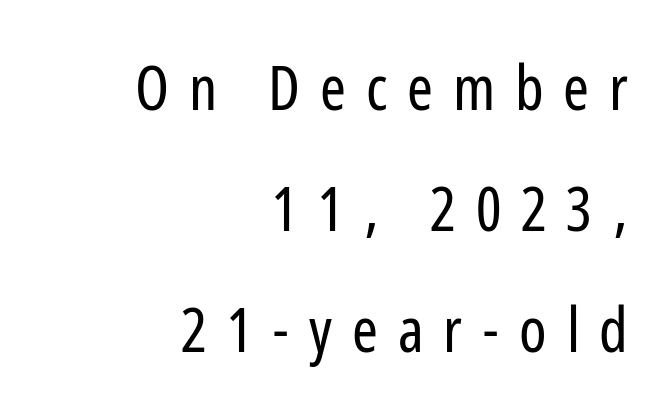
Q: Is the text bold? A: No.
Q: Is the text italic (slanted)? A: No, it is upright.
Q: Is the typeface a serif or a sans-serif typeface? A: Sans-serif.
Q: Is the text underlined? A: No.
Q: How is the paragraph aligned? A: Right-aligned.
Q: Is the spacing between letters normal or unusually wide? A: Unusually wide.
Q: Is the spacing between lines tight, normal or loose? A: Loose.
Q: Width (condensed, normal, or wide)? A: Condensed.
Q: Stroke contrast? A: Low.
Q: x-height? A: Medium.
Q: Monospaced? A: No.
